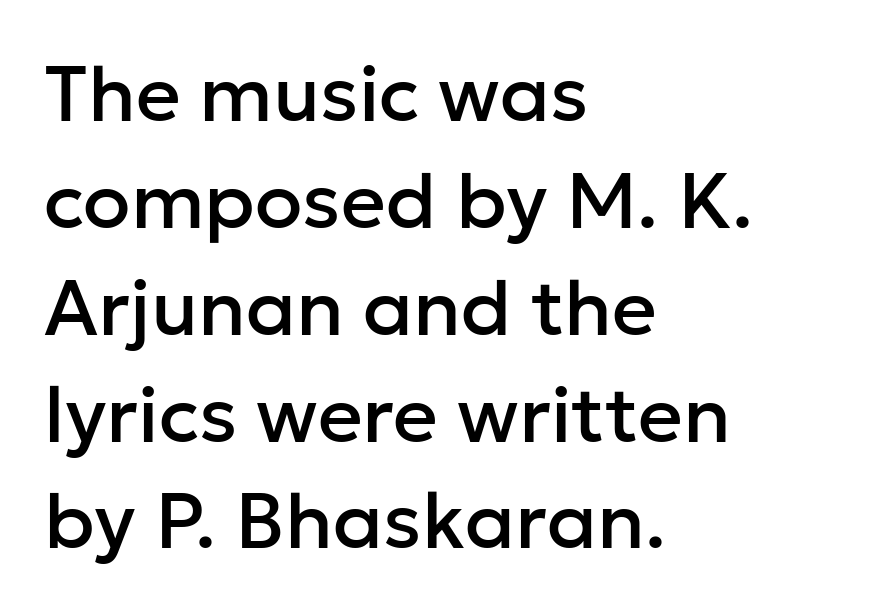
Regular leading. Does the type have serifs? No, each stem ends abruptly. Short note: letters normally spaced. Looks like regular typesetting: each glyph gets only the width it needs.
